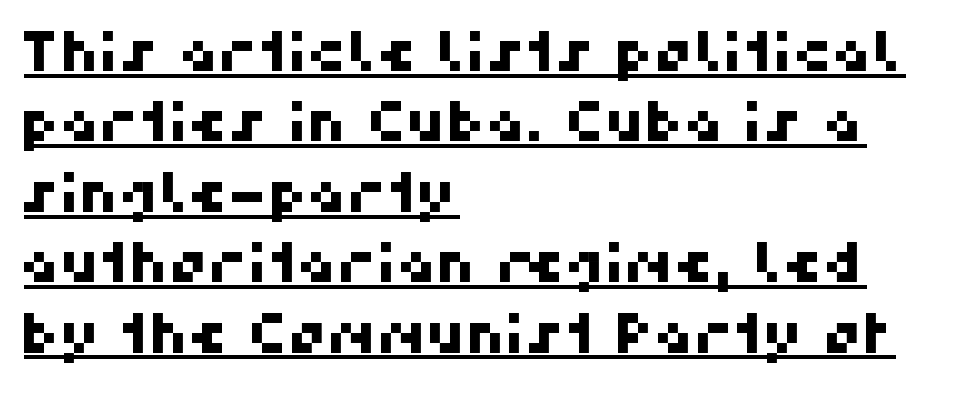
Q: Is the typeface a serif or a sans-serif typeface? A: Sans-serif.
Q: Is the text underlined? A: Yes.
Q: How is the paragraph aligned? A: Left-aligned.
Q: Is the spacing between letters normal or unusually wide? A: Normal.
Q: Is the spacing between lines tight, normal or loose? A: Normal.
Q: Width (condensed, normal, or wide)? A: Normal.
Q: Stroke contrast? A: High.
Q: x-height? A: Medium.
Q: Monospaced? A: No.
